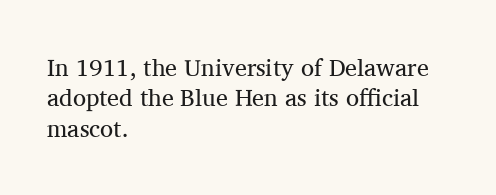
{"italic": "no", "bold": "no", "underline": "no", "align": "left", "line_spacing": "normal", "line_spacing_ratio": 1.27, "letter_spacing": "normal", "letter_spacing_em": 0.0, "glyph_px": 24}
